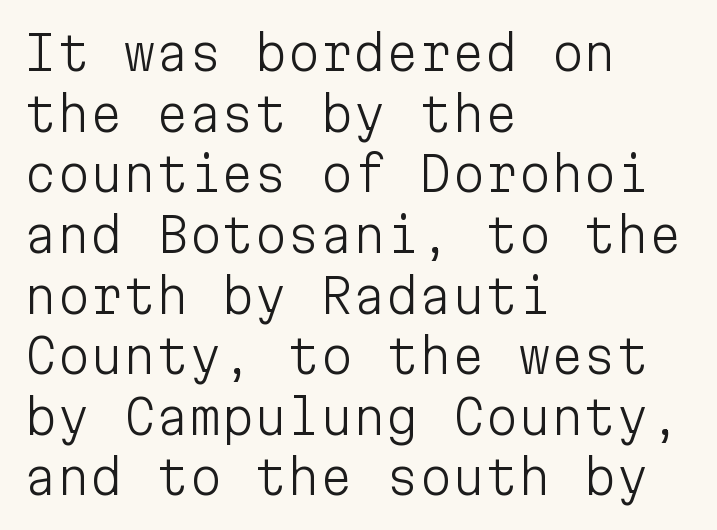
Q: Is the text bold? A: No.
Q: Is the text italic (slanted)? A: No, it is upright.
Q: Is the typeface a serif or a sans-serif typeface? A: Sans-serif.
Q: Is the text underlined? A: No.
Q: How is the paragraph aligned? A: Left-aligned.
Q: Is the spacing between letters normal or unusually wide? A: Normal.
Q: Is the spacing between lines tight, normal or loose? A: Normal.
Q: Width (condensed, normal, or wide)? A: Normal.
Q: Stroke contrast? A: Low.
Q: x-height? A: Medium.
Q: Monospaced? A: Yes.
